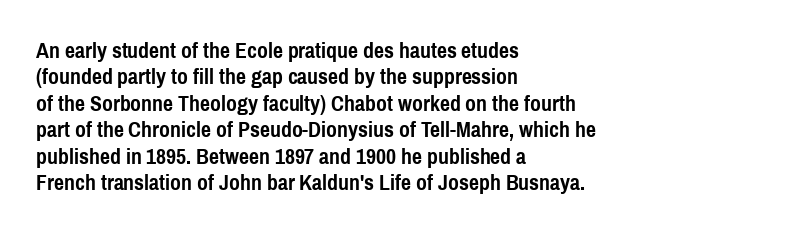
The image shows 22 px bold type, upright; set left-aligned, line spacing 1.2x, normal letter spacing, not underlined.
